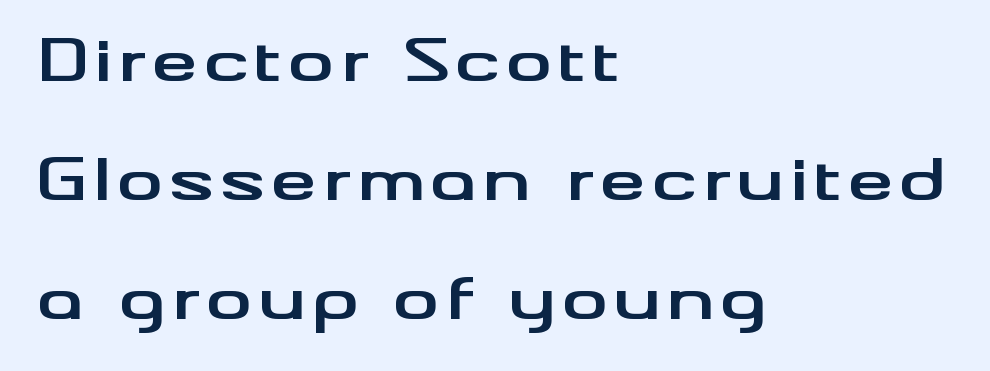
The image shows 58 px bold, wide sans-serif type, upright; set left-aligned, loose line spacing (2.05x), not underlined; medium stroke contrast and a small x-height.
